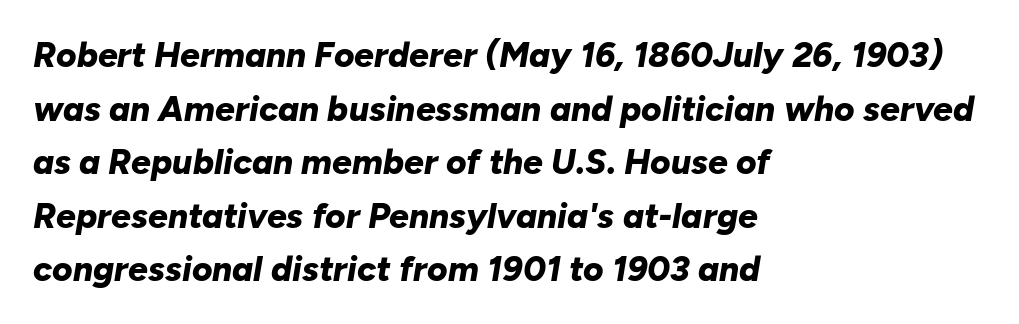
{"italic": "yes", "lean": "right", "slant_degrees": 10, "bold": "yes", "weight": "bold", "width": "normal", "stroke_contrast": "low", "x_height": "medium", "monospaced": "no", "underline": "no", "align": "left", "line_spacing": "normal", "line_spacing_ratio": 1.53, "letter_spacing": "normal", "letter_spacing_em": 0.0, "glyph_px": 35}
